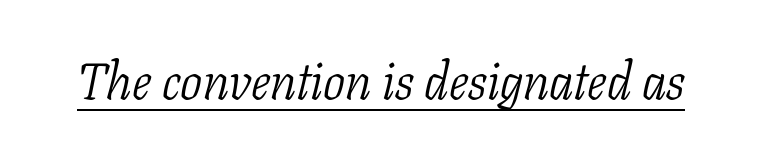
{"serif": "yes", "italic": "yes", "lean": "right", "slant_degrees": 11, "bold": "no", "weight": "light", "width": "condensed", "stroke_contrast": "low", "x_height": "medium", "monospaced": "no", "underline": "yes", "letter_spacing": "normal", "letter_spacing_em": 0.0, "glyph_px": 52}
